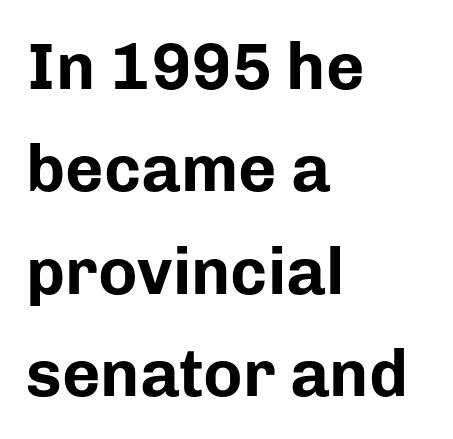
Q: Is the text bold? A: Yes.
Q: Is the text italic (slanted)? A: No, it is upright.
Q: Is the typeface a serif or a sans-serif typeface? A: Sans-serif.
Q: Is the text underlined? A: No.
Q: How is the paragraph aligned? A: Left-aligned.
Q: Is the spacing between letters normal or unusually wide? A: Normal.
Q: Is the spacing between lines tight, normal or loose? A: Normal.
Q: Width (condensed, normal, or wide)? A: Normal.
Q: Stroke contrast? A: Low.
Q: x-height? A: Medium.
Q: Monospaced? A: No.
